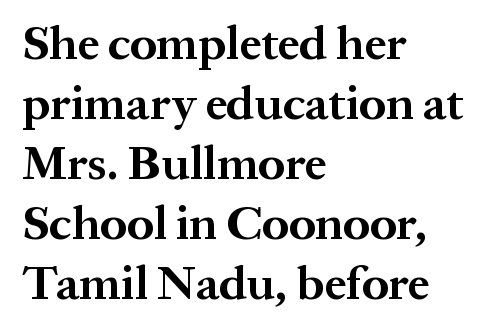
Has an underline been added? It has not. Notice how descenders clear the ascenders below comfortably — that's standard leading. Note: serifs present on the glyphs. The lettering stays uniformly vertical, giving the passage a roman look. Pretty heavy lettering here — definitely bold.
